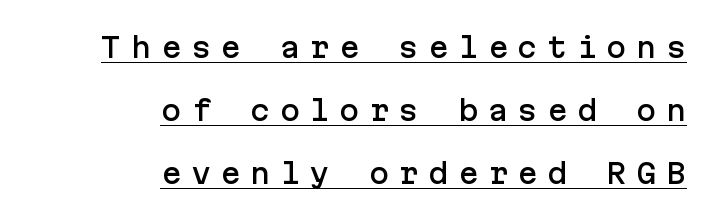
Q: Is the text italic (slanted)? A: No, it is upright.
Q: Is the text underlined? A: Yes.
Q: How is the paragraph aligned? A: Right-aligned.
Q: Is the spacing between letters normal or unusually wide? A: Unusually wide.
Q: Is the spacing between lines tight, normal or loose? A: Loose.
